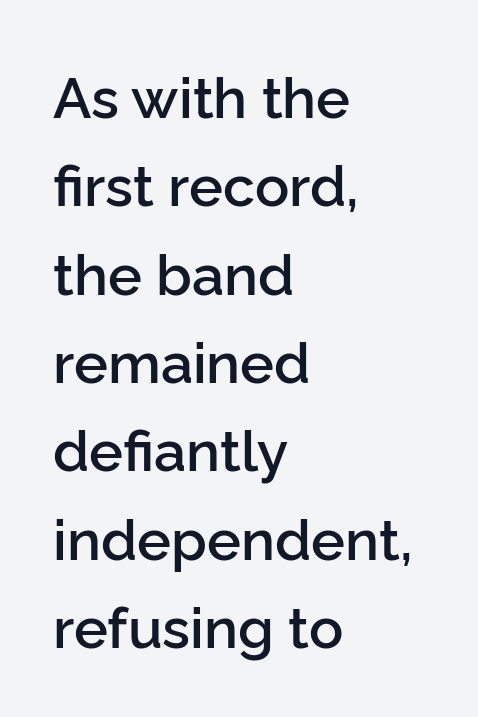
Here the designer chose a conventional face with non-uniform glyph widths. Descenders are the only things crossing below the line. A student would call this left alignment; a typographer would say flush left, rag right. Between one letter and the next there's only the usual sliver of space.
